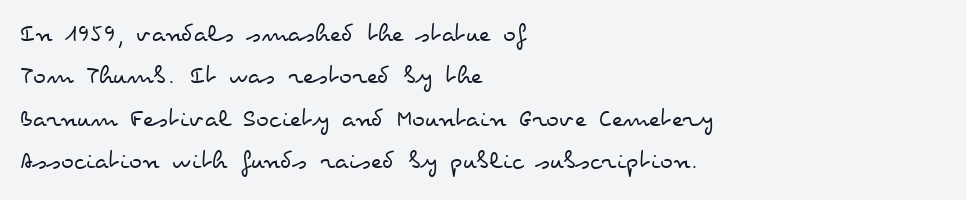
Q: Is the text bold? A: No.
Q: Is the text italic (slanted)? A: No, it is upright.
Q: Is the text underlined? A: No.
Q: How is the paragraph aligned? A: Left-aligned.
Q: Is the spacing between letters normal or unusually wide? A: Normal.
Q: Is the spacing between lines tight, normal or loose? A: Normal.
